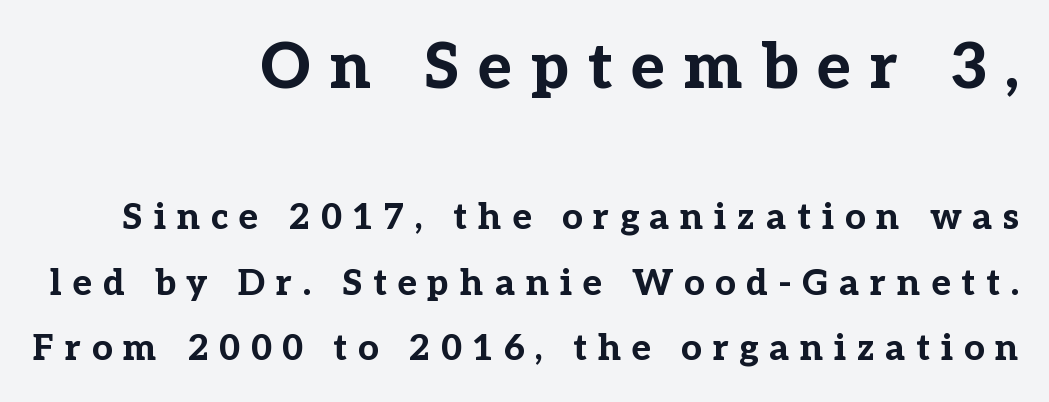
Tall strokes in this sample are plumb rather than angled. You can tell from the footed stems that serif type was used. This sample uses expanded letter spacing, leaving extra air between glyphs. The typesetter chose a ragged-left arrangement here. Unmarked baselines from the first word to the last.
